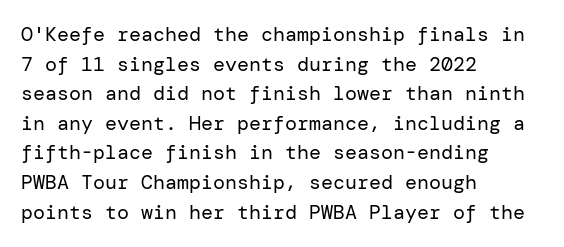
Compared with a typical body face, this is equally light or lighter still. The line texture is even and compact thanks to regular tracking. The space directly below the letters is spotless. Nope, not italic — everything's standing straight.
